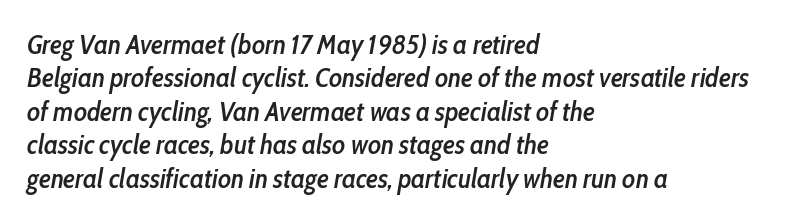
Where is the straight margin? On the left. An italicized treatment has been applied to the whole sample. Anything drawn beneath the words? Only blank space. The horizontal fit of the characters is conventional and even. What weight is shown? A semibold, between regular and bold.
